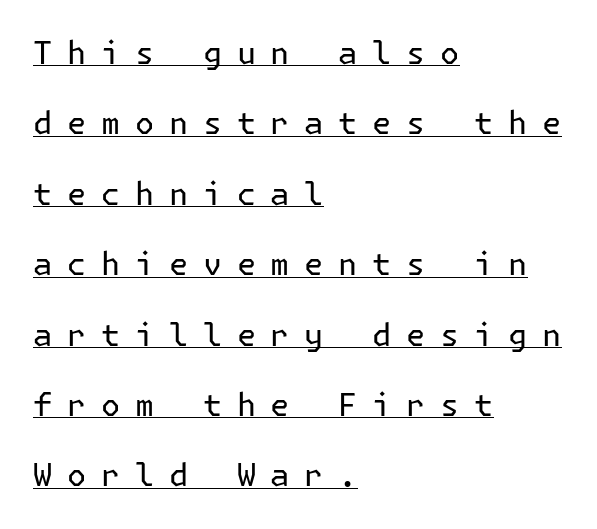
Teacher's note: observe the even left margin — that is flush-left alignment. The passage shown stacks its lines with a broad gap. Italic? Not at all — the glyphs are vertical. Stroke terminals: plain, sans-serif. Tracking value appears strongly positive — letters spread wide. Weight: in the light-to-regular range.
